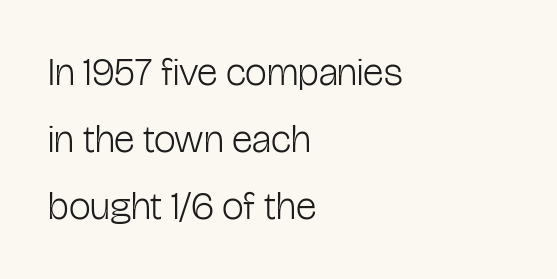
Q: Is the text bold? A: No.
Q: Is the text italic (slanted)? A: No, it is upright.
Q: Is the typeface a serif or a sans-serif typeface? A: Sans-serif.
Q: Is the text underlined? A: No.
Q: How is the paragraph aligned? A: Left-aligned.
Q: Is the spacing between letters normal or unusually wide? A: Normal.
Q: Width (condensed, normal, or wide)? A: Condensed.
Q: Stroke contrast? A: Low.
Q: x-height? A: Medium.
Q: Monospaced? A: No.
